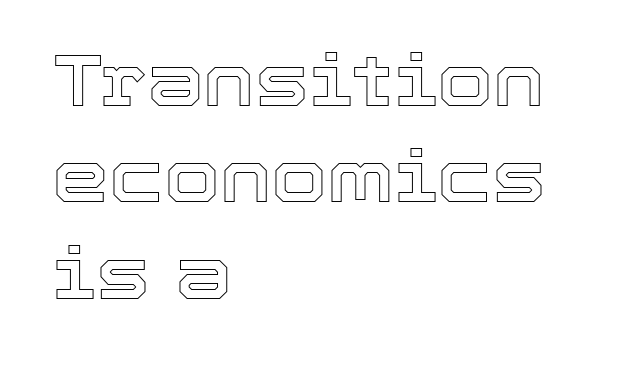
The image shows 72 px text type, upright; set left-aligned, normal line spacing (1.34x), normal letter spacing, not underlined; a medium x-height.
